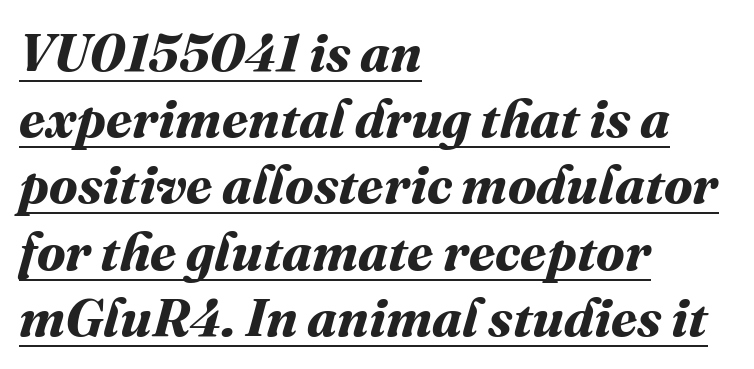
The image shows 53 px bold type; set left-aligned, normal line spacing (1.25x), normal letter spacing, underlined; medium stroke contrast and a medium x-height.
